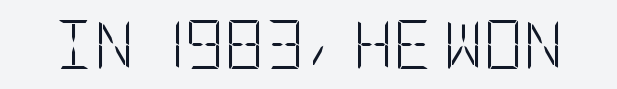
The image shows 49 px light, condensed sans-serif type, upright; set normal letter spacing, not underlined; low stroke contrast and a large x-height.
